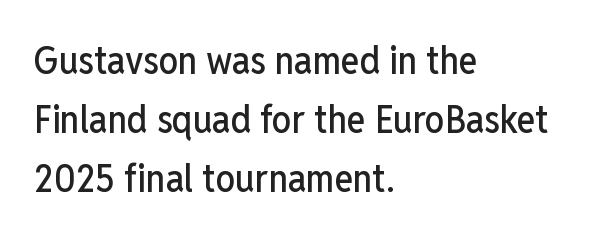
{"serif": "no", "italic": "no", "width": "condensed", "stroke_contrast": "low", "x_height": "medium", "monospaced": "no", "underline": "no", "align": "left", "line_spacing": "normal", "line_spacing_ratio": 1.51, "letter_spacing": "normal", "letter_spacing_em": 0.0, "glyph_px": 39}
